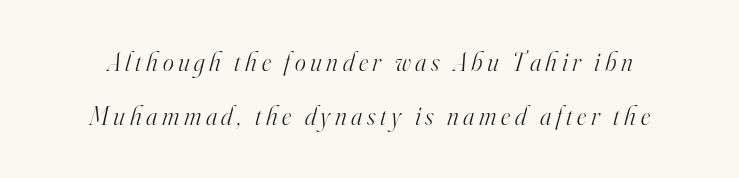
The image shows 26 px text type, italic (leaning right); set loose line spacing (2.09x), not underlined.
